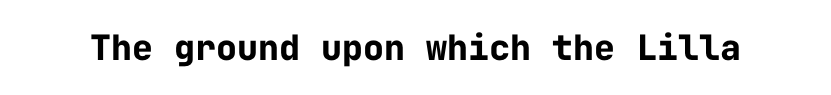
The passage shown is typed in a monospace face where columns stay perfectly aligned. Serifs: no, the terminals of the letterforms are clean. The face used here has the dense, thick strokes of a bold. A typesetter would call this zero additional tracking. Just letters on the line, the space beneath them empty. Unlike italic type, these characters show no tilt at all.
